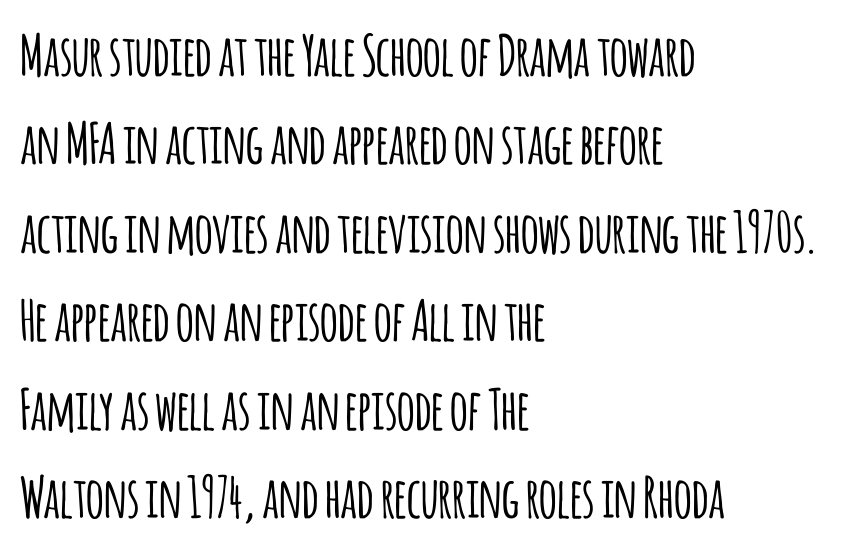
The lettering stays uniformly vertical, giving the passage a roman look. Horizontal bands of white between lines are of average thickness. Underline: absent. The face used here is proportionally spaced, like ordinary book or web type. The rendering keeps characters at their native spacing.
